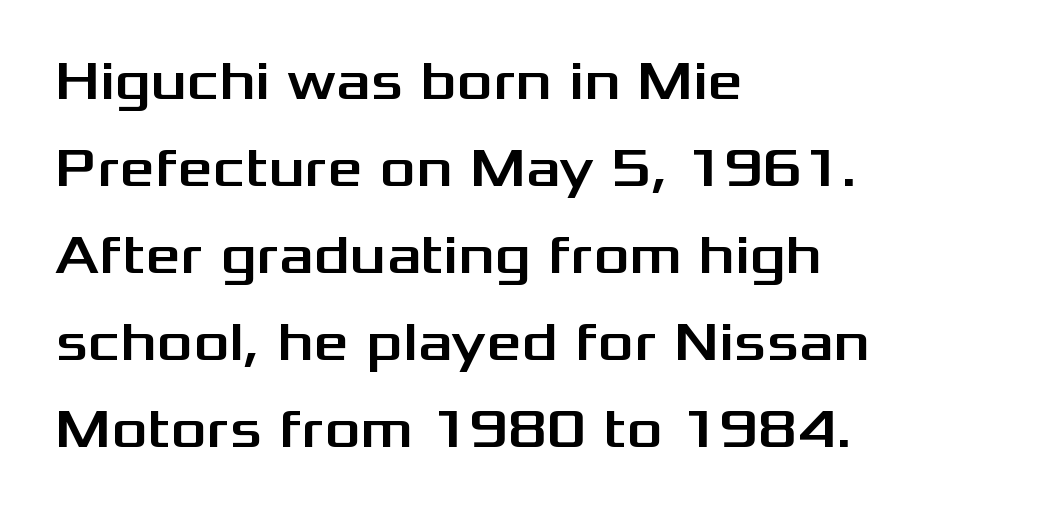
Q: Is the text italic (slanted)? A: No, it is upright.
Q: Is the typeface a serif or a sans-serif typeface? A: Sans-serif.
Q: Is the text underlined? A: No.
Q: How is the paragraph aligned? A: Left-aligned.
Q: Is the spacing between letters normal or unusually wide? A: Normal.
Q: Is the spacing between lines tight, normal or loose? A: Normal.
Q: Width (condensed, normal, or wide)? A: Wide.
Q: Stroke contrast? A: Medium.
Q: x-height? A: Medium.
Q: Monospaced? A: No.
